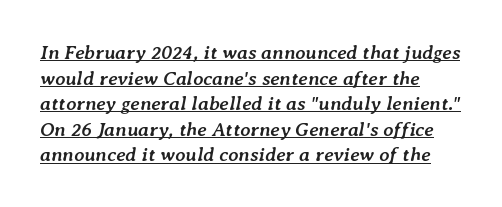
The face used here has a pronounced slope to its letters. Normally led — the rows are evenly, conventionally spaced. This is underlined copy, the kind a proofreader might mark for attention. Short and long lines alike share a common starting point at left. The line texture is even and compact thanks to regular tracking. As a designer I'd log this as weight 700, bold.
